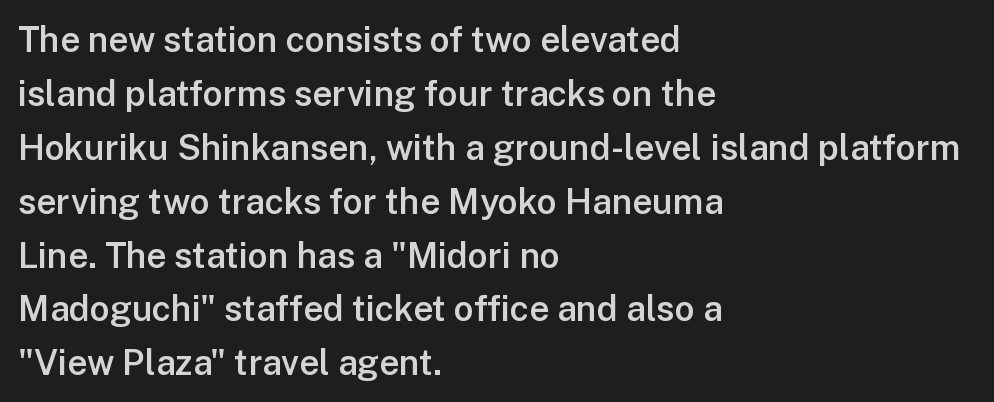
Glyph-to-glyph distance matches everyday printed text. Ascenders rise straight up at ninety degrees. Summary of vertical rhythm: regular, with standard interline spacing. Set as a demibold, roughly 600 on the weight scale. Character widths vary here, with narrow letters taking less room than wide ones. Nothing sits at the stroke ends, so this counts as sans-serif.
